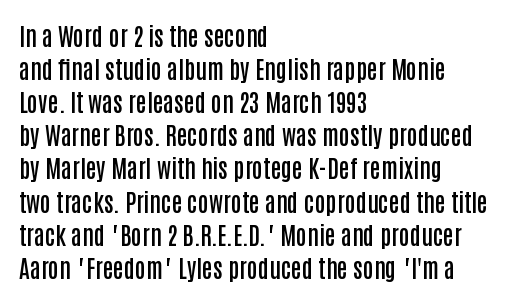
{"italic": "no", "bold": "semi", "underline": "no", "align": "left", "line_spacing": "normal", "line_spacing_ratio": 1.38, "letter_spacing": "normal", "letter_spacing_em": 0.0, "glyph_px": 24}
